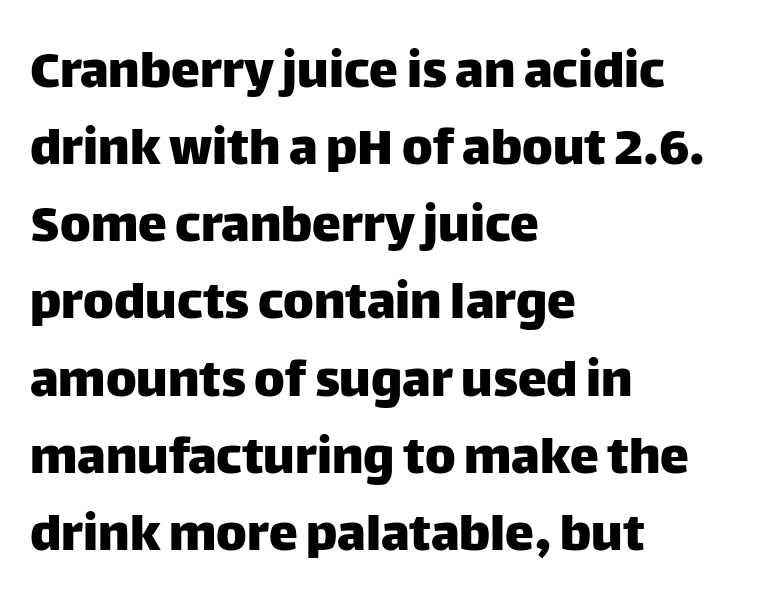
Q: Is the text italic (slanted)? A: No, it is upright.
Q: Is the typeface a serif or a sans-serif typeface? A: Sans-serif.
Q: Is the text underlined? A: No.
Q: How is the paragraph aligned? A: Left-aligned.
Q: Is the spacing between letters normal or unusually wide? A: Normal.
Q: Is the spacing between lines tight, normal or loose? A: Normal.
Q: Width (condensed, normal, or wide)? A: Normal.
Q: Stroke contrast? A: Low.
Q: x-height? A: Large.
Q: Monospaced? A: No.
